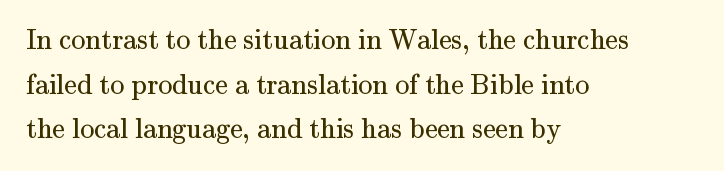
{"serif": "yes", "italic": "no", "bold": "no", "weight": "regular", "width": "normal", "stroke_contrast": "medium", "x_height": "small", "monospaced": "no", "underline": "no", "align": "left", "line_spacing": "normal", "line_spacing_ratio": 1.59, "letter_spacing": "normal", "letter_spacing_em": 0.0, "glyph_px": 28}
